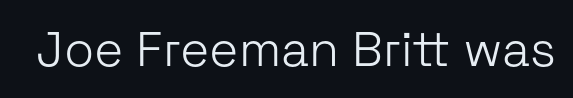
{"serif": "no", "italic": "no", "bold": "no", "weight": "light", "width": "normal", "stroke_contrast": "low", "x_height": "medium", "monospaced": "no", "underline": "no", "letter_spacing": "normal", "letter_spacing_em": 0.0, "glyph_px": 49}
